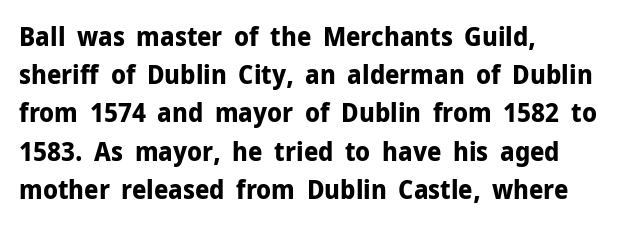
Q: Is the text bold? A: Yes.
Q: Is the text italic (slanted)? A: No, it is upright.
Q: Is the text underlined? A: No.
Q: How is the paragraph aligned? A: Left-aligned.
Q: Is the spacing between letters normal or unusually wide? A: Normal.
Q: Is the spacing between lines tight, normal or loose? A: Normal.
